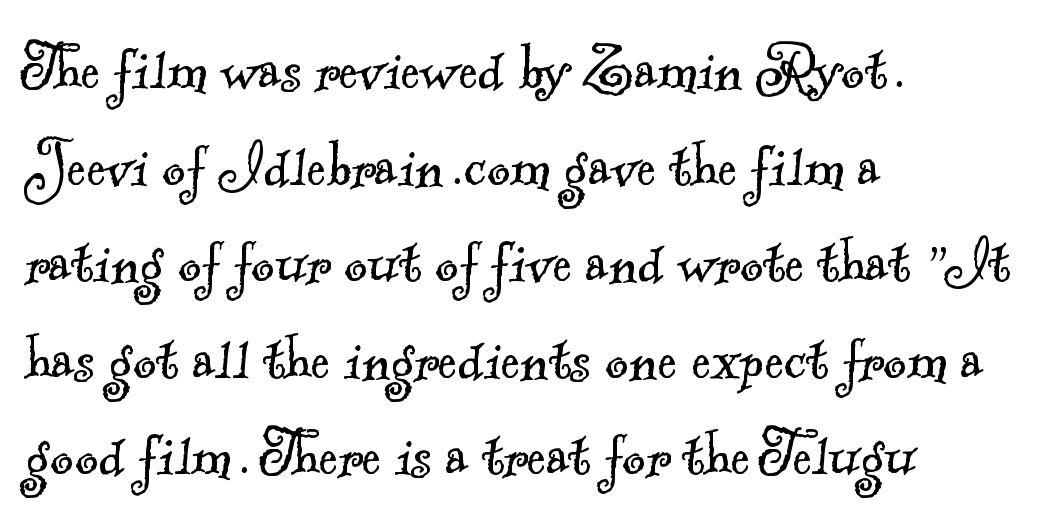
The image shows 71 px light serif type; set left-aligned, normal line spacing (1.36x), normal letter spacing, not underlined; a small x-height.
